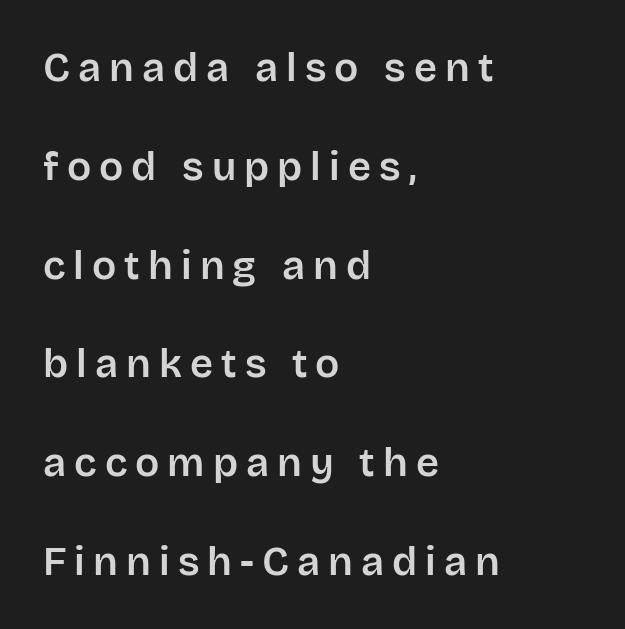
Q: Is the text italic (slanted)? A: No, it is upright.
Q: Is the typeface a serif or a sans-serif typeface? A: Sans-serif.
Q: Is the text underlined? A: No.
Q: How is the paragraph aligned? A: Left-aligned.
Q: Is the spacing between letters normal or unusually wide? A: Unusually wide.
Q: Is the spacing between lines tight, normal or loose? A: Loose.
Q: Width (condensed, normal, or wide)? A: Normal.
Q: Stroke contrast? A: Low.
Q: x-height? A: Large.
Q: Monospaced? A: No.
